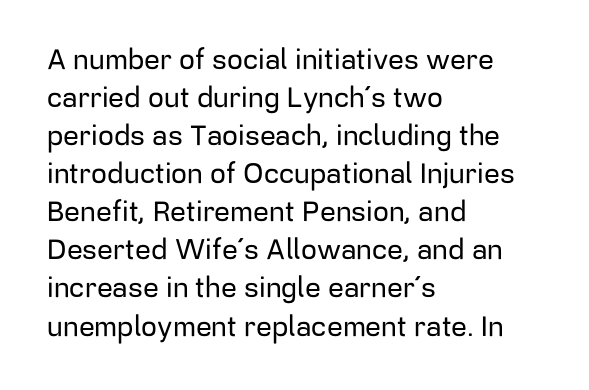
The space beneath each line is pristine and unruled. This rendering employs a face without finishing strokes, i.e., a sans-serif. Every row of glyphs begins at an identical x-position on the left. The face used here is proportionally spaced, like ordinary book or web type.
